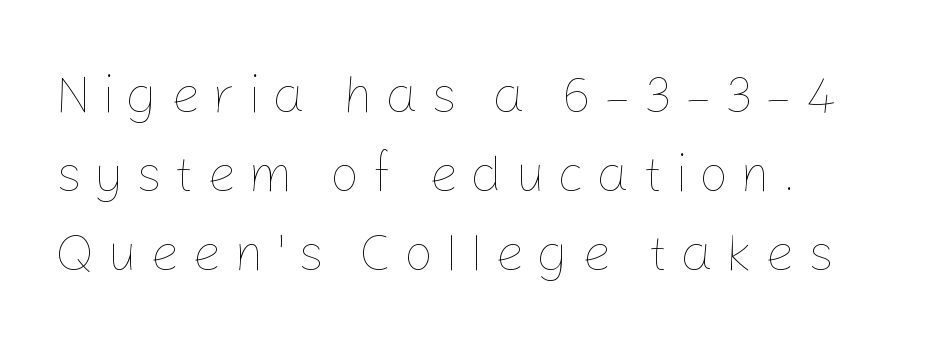
Is the letter spacing exaggerated? Yes — the characters are pushed far apart. In terms of leading, this rendering sits right in the middle. Counters stay open thanks to moderate or lighter strokes. Beneath every word, the page is bare. Does the lettering tilt? It doesn't — this is upright.
